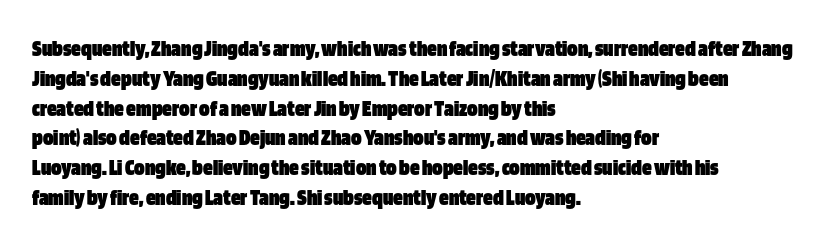
Every character sits straight up, as roman type does. This rendering uses left alignment, leaving the right contour irregular. Letters rest on an invisible, unmarked baseline. The passage shown has conventional tracking throughout. Pretty heavy lettering here — definitely bold.
